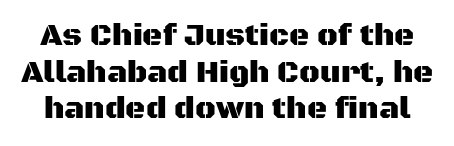
What stands out about the letter spacing? Nothing — it is the standard amount. Descenders hang freely into open space. Italic? Not at all — the glyphs are vertical. The letters advance in unequal steps, a hallmark of proportional type.
